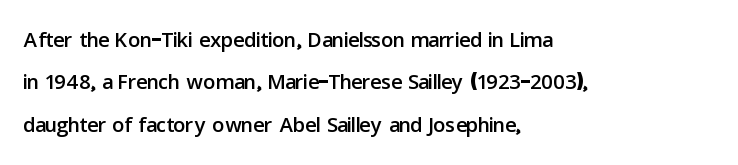
Q: Is the text italic (slanted)? A: No, it is upright.
Q: Is the typeface a serif or a sans-serif typeface? A: Sans-serif.
Q: Is the text underlined? A: No.
Q: How is the paragraph aligned? A: Left-aligned.
Q: Is the spacing between letters normal or unusually wide? A: Normal.
Q: Is the spacing between lines tight, normal or loose? A: Normal.
Q: Width (condensed, normal, or wide)? A: Normal.
Q: Stroke contrast? A: Low.
Q: x-height? A: Medium.
Q: Monospaced? A: No.
